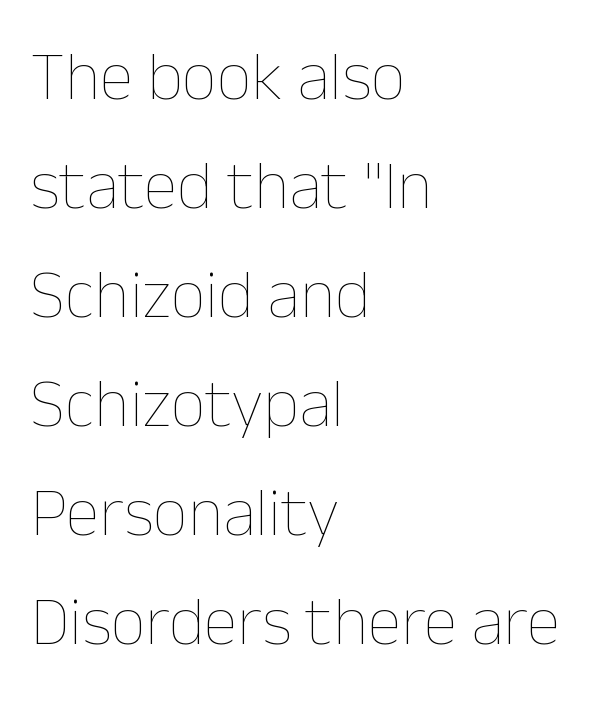
If you drew a ruler down the left edge, every line would touch it. Unmarked baselines from the first word to the last. Is this a heavy cut? Hardly; it is regular or lighter. This sample uses an upright cut, with every glyph sitting square on the baseline. Leading matches the norm, producing a regular column.
